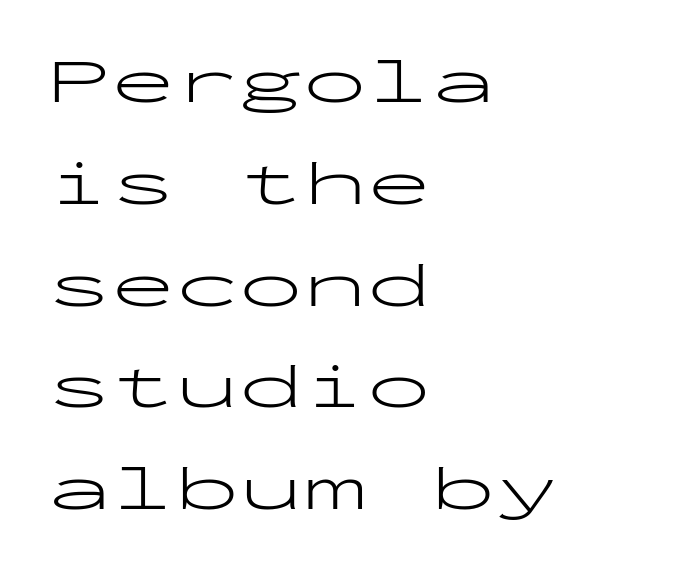
{"serif": "no", "italic": "no", "bold": "no", "weight": "light", "width": "wide", "stroke_contrast": "low", "x_height": "medium", "monospaced": "yes", "underline": "no", "align": "left", "line_spacing": "normal", "line_spacing_ratio": 1.59, "letter_spacing": "normal", "letter_spacing_em": 0.0, "glyph_px": 64}
